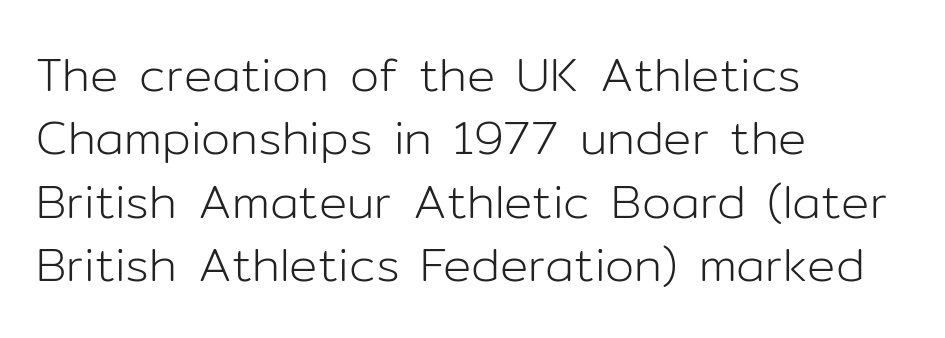
The image shows 47 px light sans-serif type, upright; set left-aligned, normal line spacing (1.35x), normal letter spacing, not underlined; low stroke contrast and a medium x-height.
